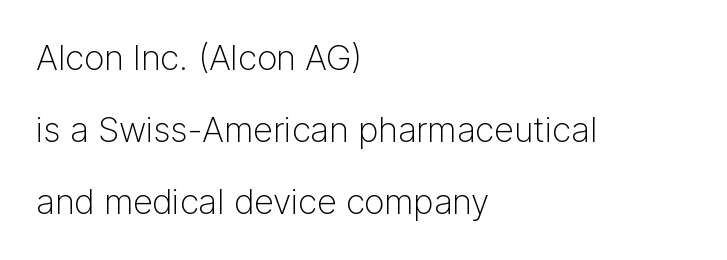
The image shows 35 px light sans-serif type, upright; set left-aligned, loose line spacing (2.06x), normal letter spacing, not underlined; low stroke contrast and a medium x-height.
